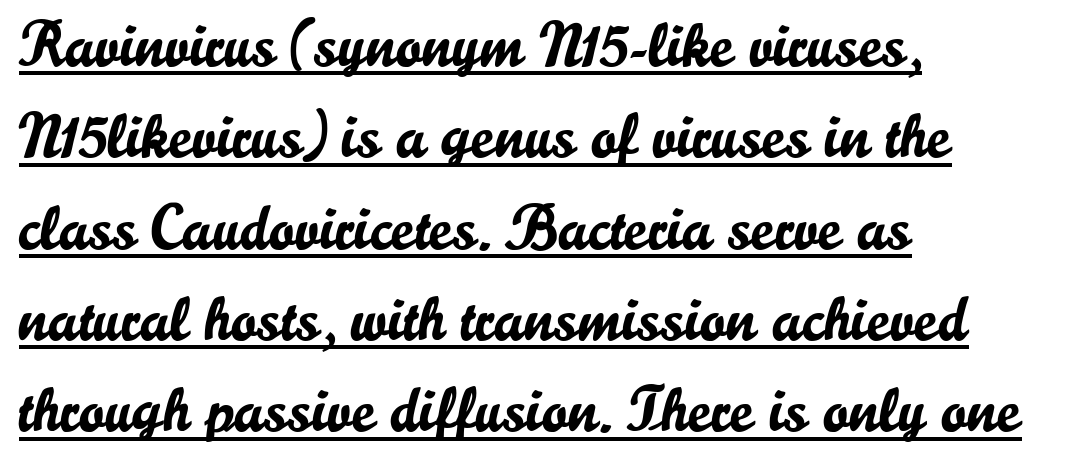
Words appear dense and cohesive because spacing is normal. No feet cap the strokes, marking this as sans-serif type. Layout note: lines flush left. Glance below the letters and you will spot a drawn line.
